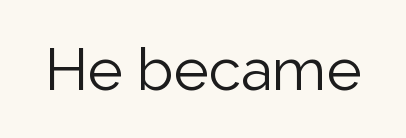
Q: Is the text bold? A: No.
Q: Is the text italic (slanted)? A: No, it is upright.
Q: Is the typeface a serif or a sans-serif typeface? A: Sans-serif.
Q: Is the text underlined? A: No.
Q: Is the spacing between letters normal or unusually wide? A: Normal.
Q: Width (condensed, normal, or wide)? A: Normal.
Q: Stroke contrast? A: Low.
Q: x-height? A: Medium.
Q: Monospaced? A: No.
